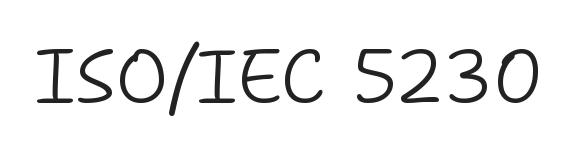
Q: Is the text bold? A: No.
Q: Is the text italic (slanted)? A: No, it is upright.
Q: Is the typeface a serif or a sans-serif typeface? A: Sans-serif.
Q: Is the text underlined? A: No.
Q: Is the spacing between letters normal or unusually wide? A: Normal.
Q: Width (condensed, normal, or wide)? A: Normal.
Q: Stroke contrast? A: Low.
Q: x-height? A: Medium.
Q: Monospaced? A: No.
